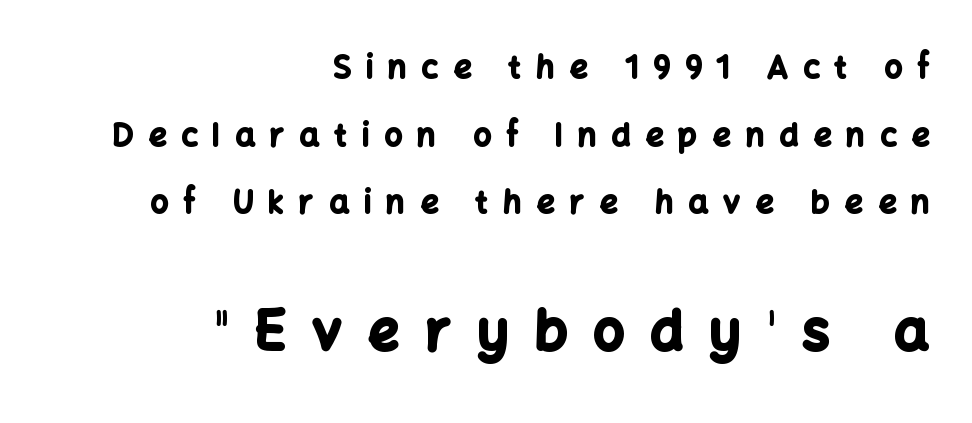
Honestly, the rows look like they've been pulled way apart. The passage shown is typed in a proportional face where columns would drift. Every row of glyphs terminates at an identical x-position on the right. A student would notice the bottom passage is typeset larger than what precedes it.
